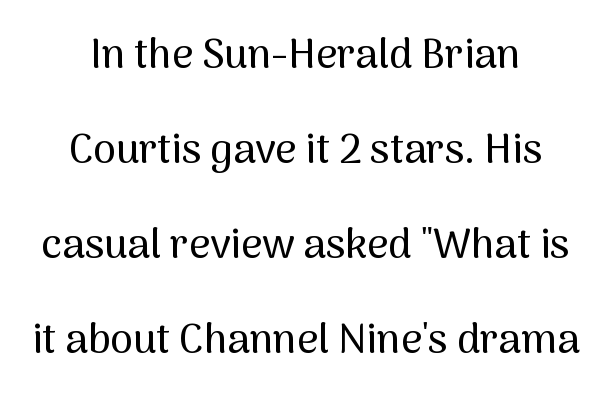
Regarding leading, the lines here are spaced well apart. The axis of the letterforms is exactly vertical. The text was rendered using a sans face with plain stroke endings. Words float on clear page, feet unadorned.
